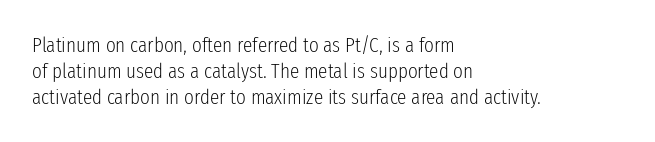
Visually the block forms a straight wall on the left and a jagged coastline on the right. This sample uses plain, unmodified letter spacing. The face looks like a standard text weight, possibly lighter. Check under the words: just untouched page. Does the lettering tilt? It doesn't — this is upright.
